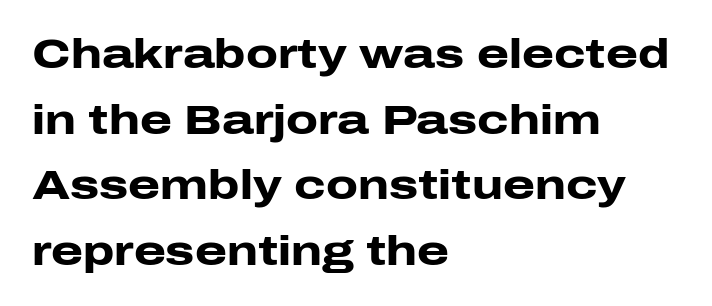
{"serif": "no", "italic": "no", "bold": "yes", "weight": "heavy", "width": "wide", "stroke_contrast": "low", "x_height": "medium", "monospaced": "no", "underline": "no", "align": "left", "line_spacing": "normal", "line_spacing_ratio": 1.6, "letter_spacing": "normal", "letter_spacing_em": 0.0, "glyph_px": 41}
